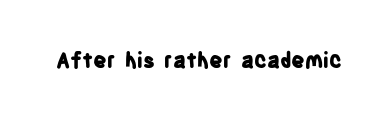
{"italic": "no", "bold": "yes", "underline": "no", "letter_spacing": "normal", "letter_spacing_em": 0.0, "glyph_px": 21}
